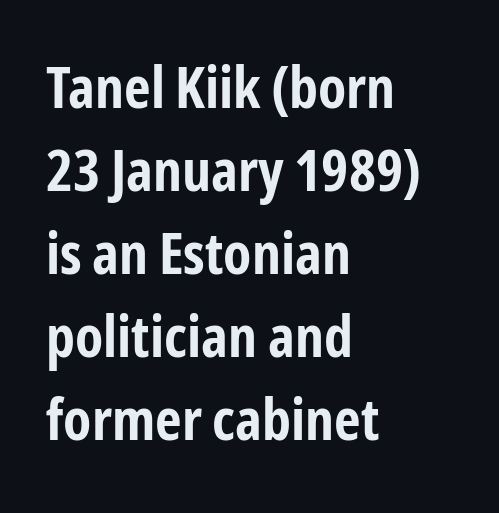
The image shows 58 px bold, condensed sans-serif type, upright; set left-aligned, normal line spacing (1.43x), normal letter spacing, not underlined; low stroke contrast and a medium x-height.
